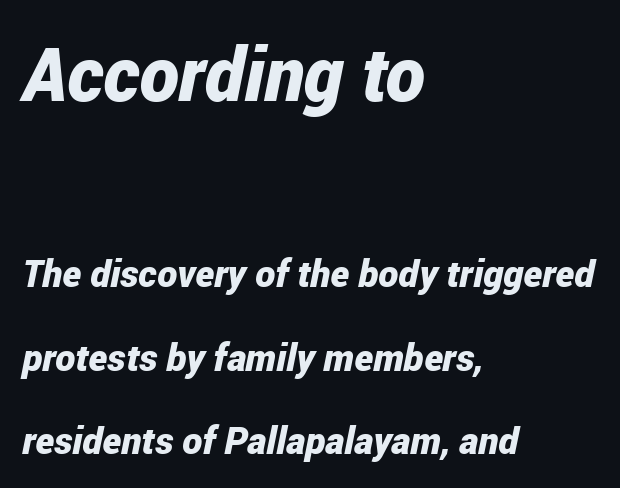
Students, this is bold: see how much ink each stroke carries. This sample trades compactness for vertical openness between lines. Each letter keeps its own natural width here, so spacing adapts to shape. If you drew a line through each stem, it would be angled.
